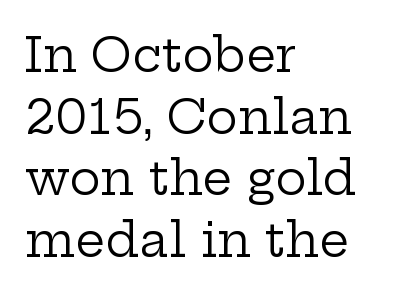
{"serif": "yes", "italic": "no", "bold": "no", "weight": "regular", "width": "wide", "stroke_contrast": "low", "x_height": "medium", "monospaced": "no", "underline": "no", "align": "left", "line_spacing": "normal", "line_spacing_ratio": 1.31, "letter_spacing": "normal", "letter_spacing_em": 0.0, "glyph_px": 47}
